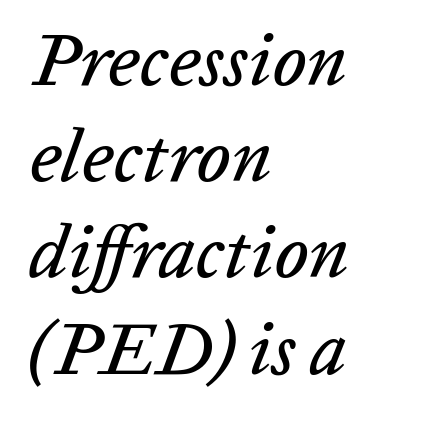
The image shows 74 px text type, italic (leaning right); set left-aligned, normal line spacing (1.3x), normal letter spacing, not underlined; low stroke contrast and a medium x-height.
